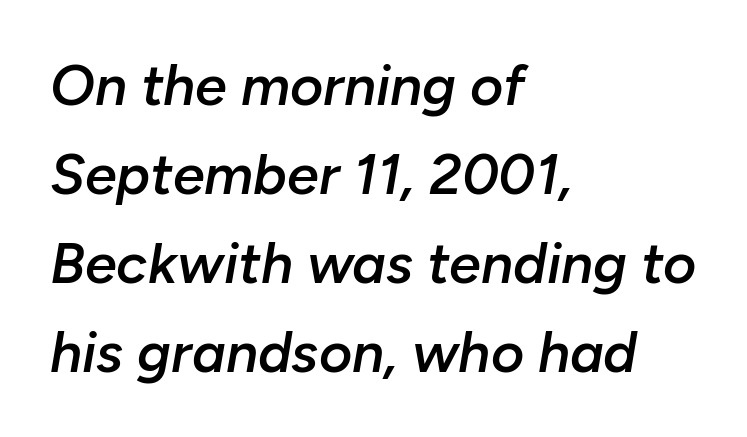
Q: Is the text bold? A: Semi-bold.
Q: Is the text italic (slanted)? A: Yes, it leans right by about 10 degrees.
Q: Is the text underlined? A: No.
Q: How is the paragraph aligned? A: Left-aligned.
Q: Is the spacing between letters normal or unusually wide? A: Normal.
Q: Is the spacing between lines tight, normal or loose? A: Normal.
Q: Width (condensed, normal, or wide)? A: Normal.
Q: Stroke contrast? A: Low.
Q: x-height? A: Medium.
Q: Monospaced? A: No.
